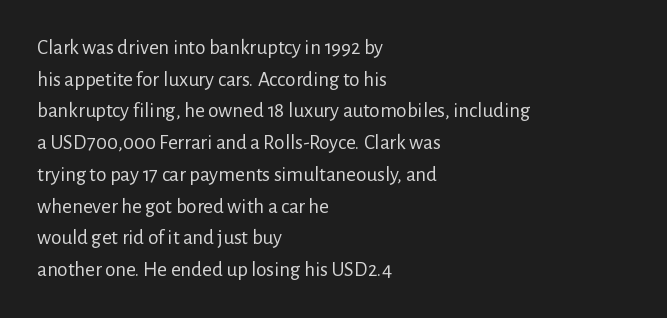
Q: Is the text bold? A: No.
Q: Is the text italic (slanted)? A: No, it is upright.
Q: Is the text underlined? A: No.
Q: How is the paragraph aligned? A: Left-aligned.
Q: Is the spacing between letters normal or unusually wide? A: Normal.
Q: Is the spacing between lines tight, normal or loose? A: Normal.
